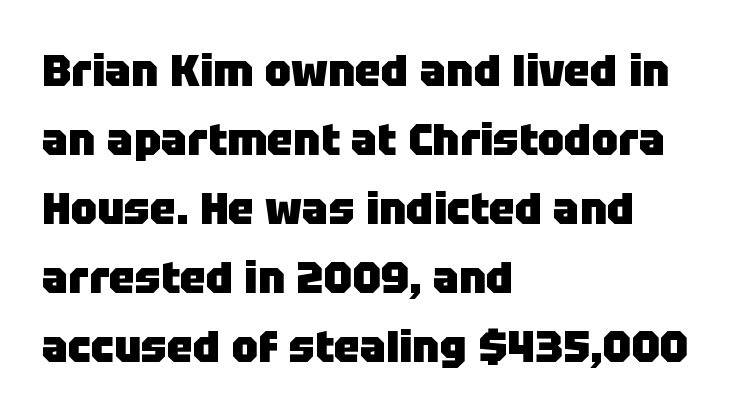
{"serif": "no", "italic": "no", "bold": "yes", "weight": "heavy", "width": "normal", "stroke_contrast": "low", "x_height": "large", "monospaced": "no", "underline": "no", "align": "left", "line_spacing": "normal", "line_spacing_ratio": 1.57, "letter_spacing": "normal", "letter_spacing_em": 0.0, "glyph_px": 44}
